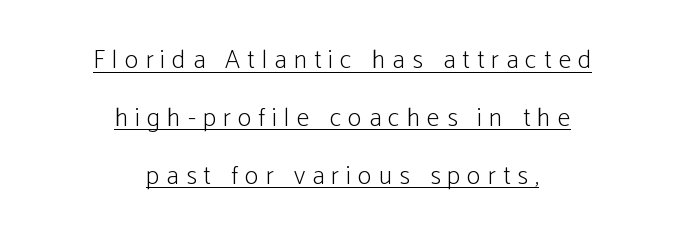
Notice how the passage keeps no hard edge, just a central spine. What decoration does the sample have? An underline. The letters are spread apart with noticeably loose tracking. The font is comparable to plain body text, perhaps lighter. This sample trades compactness for vertical openness between lines. A typesetter would mark this as roman, not italic.
